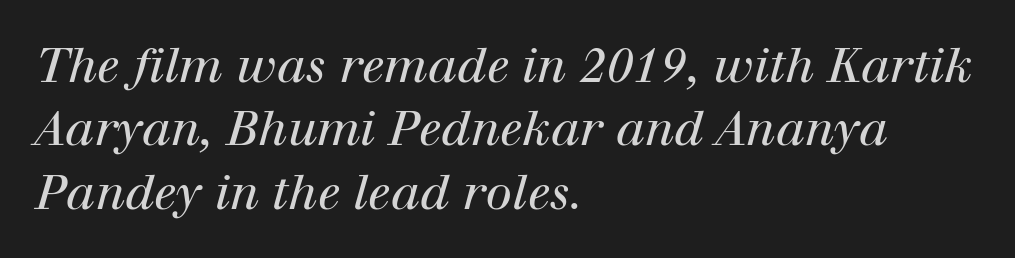
{"serif": "yes", "italic": "yes", "lean": "right", "slant_degrees": 12, "bold": "no", "weight": "regular", "width": "normal", "stroke_contrast": "high", "x_height": "medium", "monospaced": "no", "underline": "no", "align": "left", "line_spacing": "normal", "line_spacing_ratio": 1.32, "letter_spacing": "normal", "letter_spacing_em": 0.0, "glyph_px": 48}
